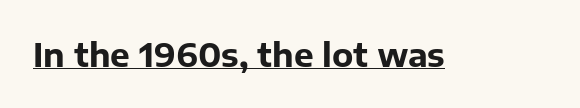
{"serif": "no", "italic": "no", "bold": "yes", "weight": "bold", "width": "normal", "stroke_contrast": "low", "x_height": "medium", "monospaced": "no", "underline": "yes", "letter_spacing": "normal", "letter_spacing_em": 0.0, "glyph_px": 33}
